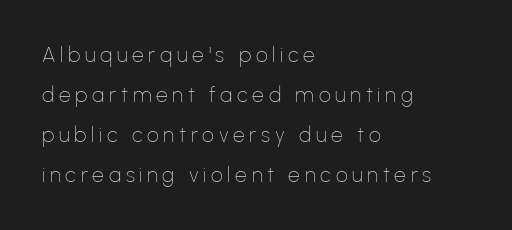
Rendered with straight, roman letterforms. No heavy texture on the line: the type isn't bold. Caption: expanded tracking, letters set apart. Honestly, there is no underline to notice here at all.
